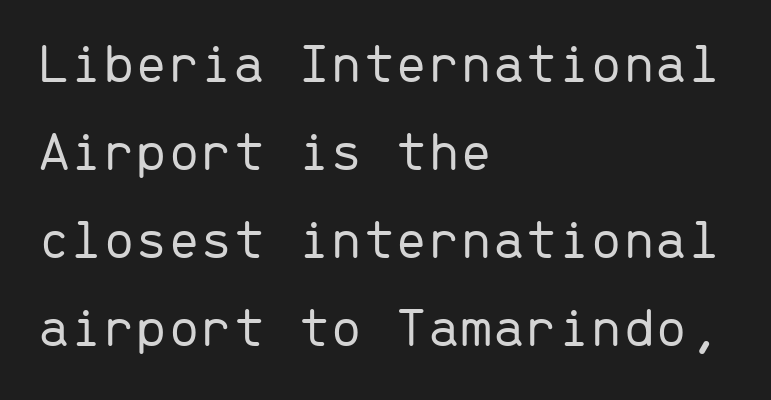
Q: Is the text bold? A: No.
Q: Is the text italic (slanted)? A: No, it is upright.
Q: Is the typeface a serif or a sans-serif typeface? A: Sans-serif.
Q: Is the text underlined? A: No.
Q: How is the paragraph aligned? A: Left-aligned.
Q: Is the spacing between letters normal or unusually wide? A: Normal.
Q: Is the spacing between lines tight, normal or loose? A: Normal.
Q: Width (condensed, normal, or wide)? A: Normal.
Q: Stroke contrast? A: Low.
Q: x-height? A: Medium.
Q: Monospaced? A: Yes.
